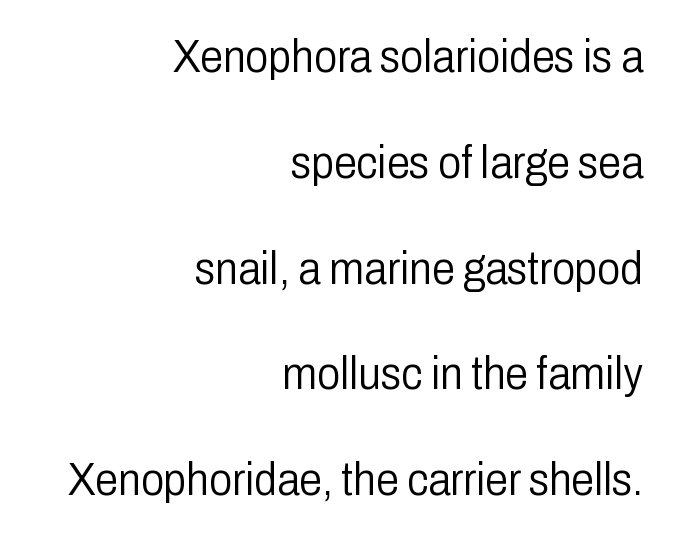
I'd call this a sans setting — the letters go barefoot. This sample uses an upright cut, with every glyph sitting square on the baseline. What stands out about the letter spacing? Nothing — it is the standard amount. No letter is thick-stroked: the sample isn't bold.
